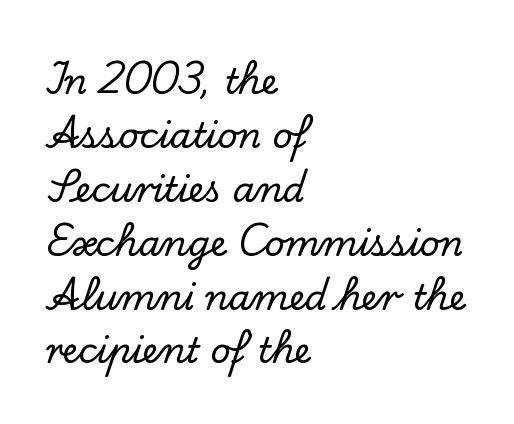
The image shows 35 px serif type; set left-aligned, normal line spacing (1.54x), normal letter spacing, not underlined; low stroke contrast and a small x-height.
